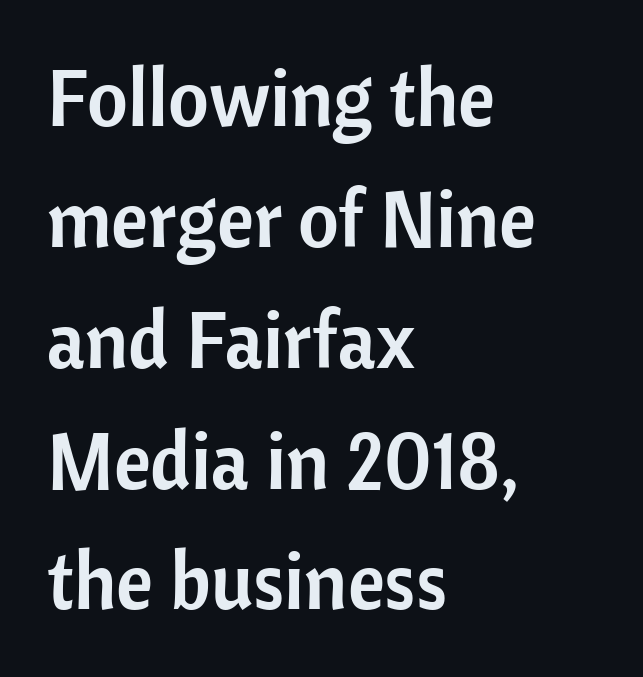
Q: Is the text italic (slanted)? A: No, it is upright.
Q: Is the typeface a serif or a sans-serif typeface? A: Sans-serif.
Q: Is the text underlined? A: No.
Q: How is the paragraph aligned? A: Left-aligned.
Q: Is the spacing between letters normal or unusually wide? A: Normal.
Q: Is the spacing between lines tight, normal or loose? A: Normal.
Q: Width (condensed, normal, or wide)? A: Normal.
Q: Stroke contrast? A: Low.
Q: x-height? A: Medium.
Q: Monospaced? A: No.
